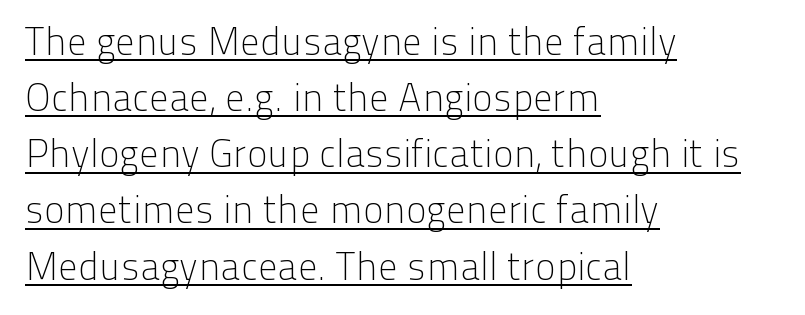
{"serif": "no", "italic": "no", "bold": "no", "weight": "light", "width": "normal", "stroke_contrast": "low", "x_height": "medium", "monospaced": "no", "underline": "yes", "align": "left", "line_spacing": "normal", "line_spacing_ratio": 1.44, "letter_spacing": "normal", "letter_spacing_em": 0.0, "glyph_px": 39}
